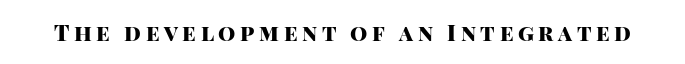
Unlike italic type, these characters show no tilt at all. Between one letter and the next there's a generous, obvious gap. Only glyphs here, with clear space below each row. Every letter is thick-stroked: bold, no question.
